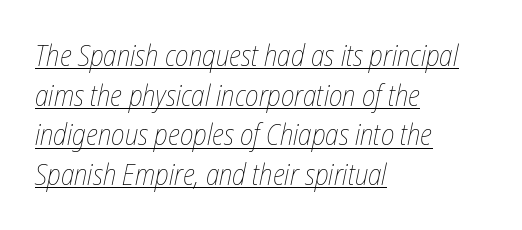
The image shows 29 px thin, condensed type, italic (leaning right); set left-aligned, normal line spacing (1.37x), normal letter spacing, underlined; low stroke contrast and a medium x-height.
